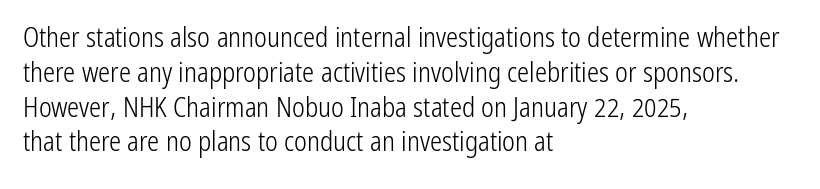
{"italic": "no", "bold": "no", "underline": "no", "align": "left", "line_spacing": "normal", "line_spacing_ratio": 1.29, "letter_spacing": "normal", "letter_spacing_em": 0.0, "glyph_px": 27}
